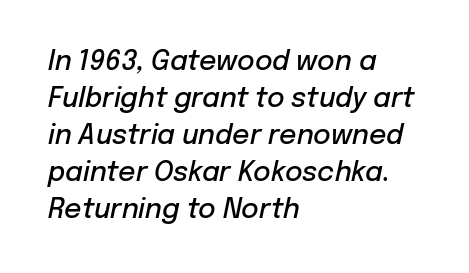
Q: Is the text bold? A: Semi-bold.
Q: Is the text italic (slanted)? A: Yes, it leans right by about 12 degrees.
Q: Is the text underlined? A: No.
Q: How is the paragraph aligned? A: Left-aligned.
Q: Is the spacing between letters normal or unusually wide? A: Normal.
Q: Is the spacing between lines tight, normal or loose? A: Normal.
